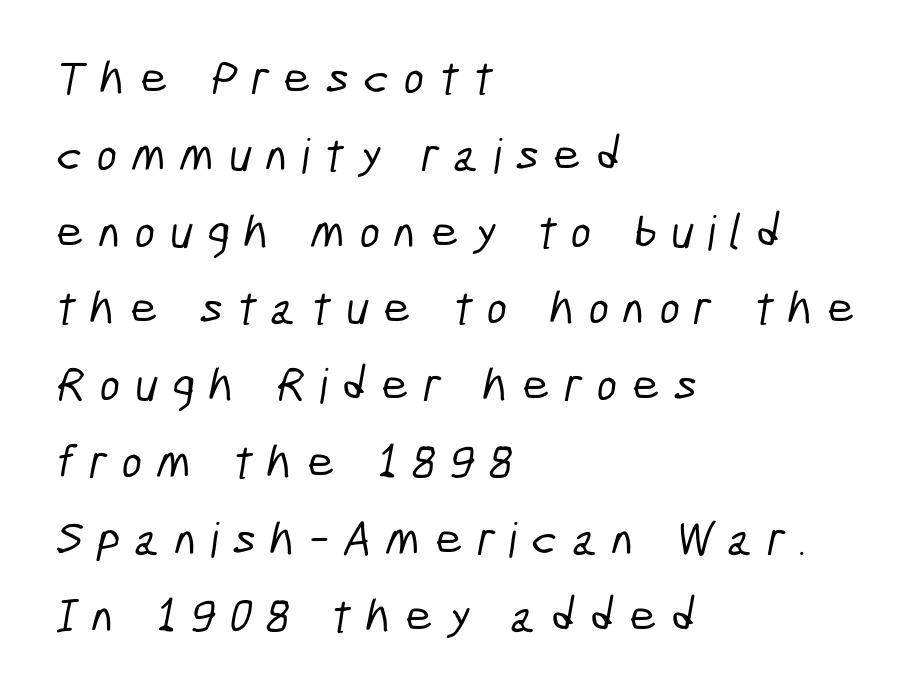
Q: Is the typeface a serif or a sans-serif typeface? A: Sans-serif.
Q: Is the text underlined? A: No.
Q: How is the paragraph aligned? A: Left-aligned.
Q: Is the spacing between letters normal or unusually wide? A: Unusually wide.
Q: Is the spacing between lines tight, normal or loose? A: Normal.
Q: Width (condensed, normal, or wide)? A: Condensed.
Q: Stroke contrast? A: Low.
Q: x-height? A: Medium.
Q: Monospaced? A: No.
